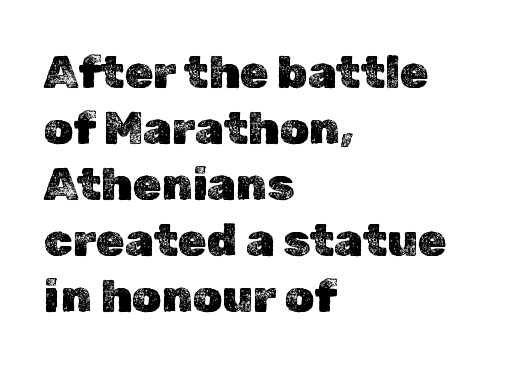
The lines are quadded left. Tall strokes in this sample are plumb rather than angled. Rule under the text: the space is simply empty. These lines are rendered in a variable-pitch font.
